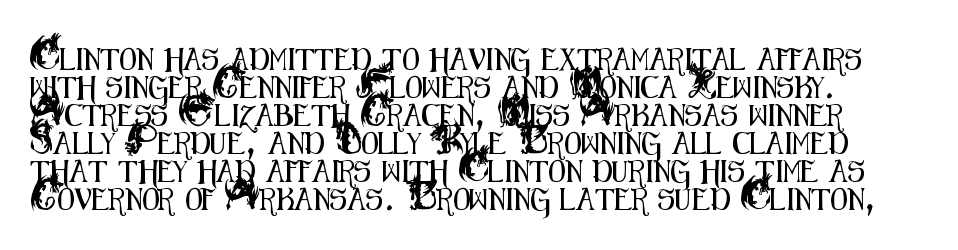
In terms of leading, this rendering sits right in the middle. Do the letters lean? They stand straight. These lines stack with their left ends in a neat column. The zone under the glyphs is completely vacant. The letters sit at their default tracking, neither squeezed nor spread.
